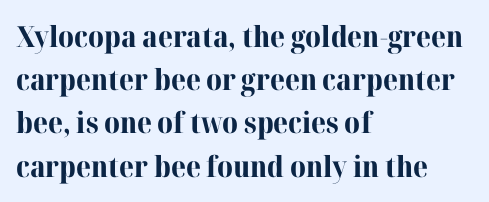
Q: Is the text bold? A: Yes.
Q: Is the text italic (slanted)? A: No, it is upright.
Q: Is the typeface a serif or a sans-serif typeface? A: Serif.
Q: Is the text underlined? A: No.
Q: How is the paragraph aligned? A: Left-aligned.
Q: Is the spacing between letters normal or unusually wide? A: Normal.
Q: Is the spacing between lines tight, normal or loose? A: Normal.
Q: Width (condensed, normal, or wide)? A: Normal.
Q: Stroke contrast? A: High.
Q: x-height? A: Medium.
Q: Monospaced? A: No.
